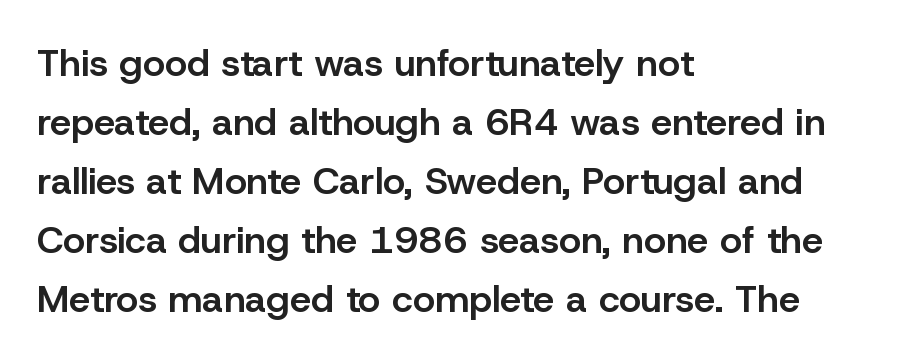
Is this a fixed-width face? No — the glyphs have proportional, varying widths. The baseline area is clear. The compositor pushed each line to the left boundary. Quick note: interline space is typical. In terms of letterform style, serifs are entirely absent. The lettering holds an erect, upright posture throughout.
